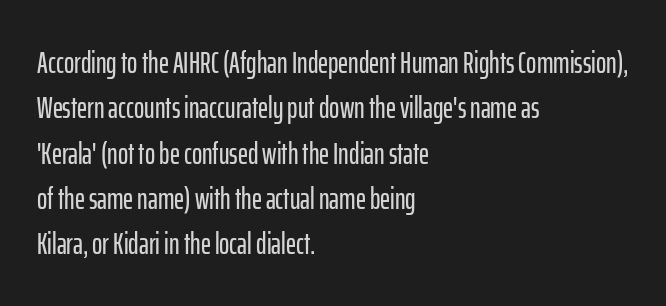
{"serif": "no", "italic": "no", "width": "condensed", "stroke_contrast": "low", "x_height": "medium", "monospaced": "no", "underline": "no", "align": "left", "line_spacing": "normal", "line_spacing_ratio": 1.46, "letter_spacing": "normal", "letter_spacing_em": 0.0, "glyph_px": 31}
